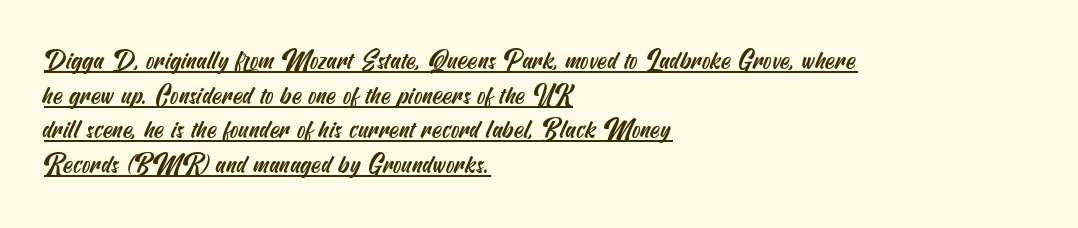
The image shows 25 px text type; set left-aligned, normal line spacing (1.39x), normal letter spacing, underlined.
